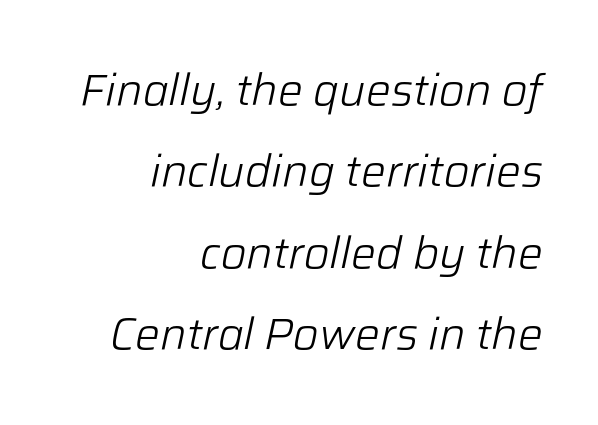
The image shows 44 px light type, italic (leaning right); set right-aligned, line spacing 1.85x, normal letter spacing, not underlined; low stroke contrast and a medium x-height.
